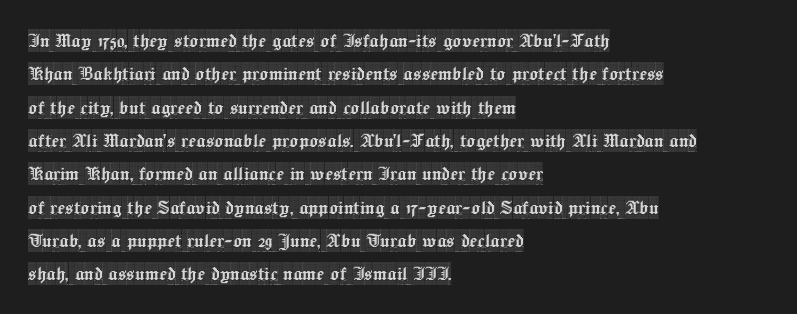
The image shows 23 px text type, upright; set left-aligned, normal line spacing (1.45x), normal letter spacing, not underlined.
